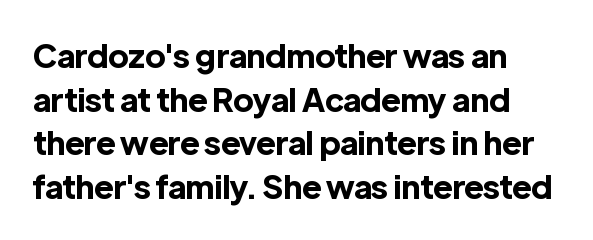
A typesetter would label this face a sans. Typesetter's note: full bold, strokes at maximum text heaviness. Character widths vary here, with narrow letters taking less room than wide ones. A classic flush-left, rag-right setting is used for this passage. Letter spacing: default.
